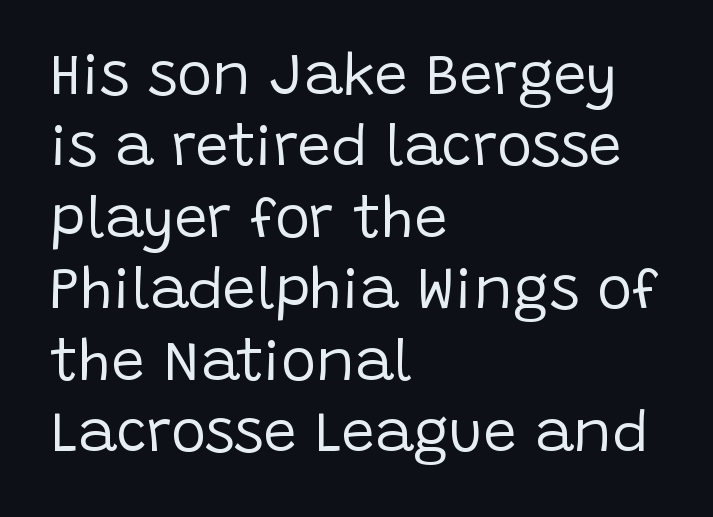
{"serif": "no", "italic": "no", "bold": "no", "weight": "regular", "width": "normal", "stroke_contrast": "low", "x_height": "large", "monospaced": "no", "underline": "no", "align": "left", "line_spacing_ratio": 1.21, "letter_spacing": "normal", "letter_spacing_em": 0.0, "glyph_px": 59}
